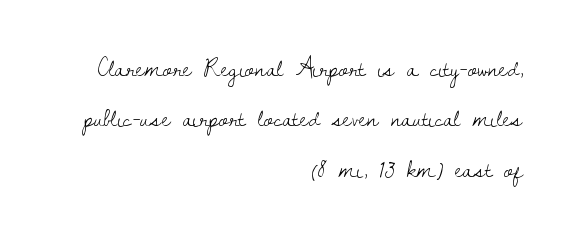
{"bold": "no", "underline": "no", "align": "right", "line_spacing_ratio": 1.87, "letter_spacing": "normal", "letter_spacing_em": 0.0, "glyph_px": 27}
